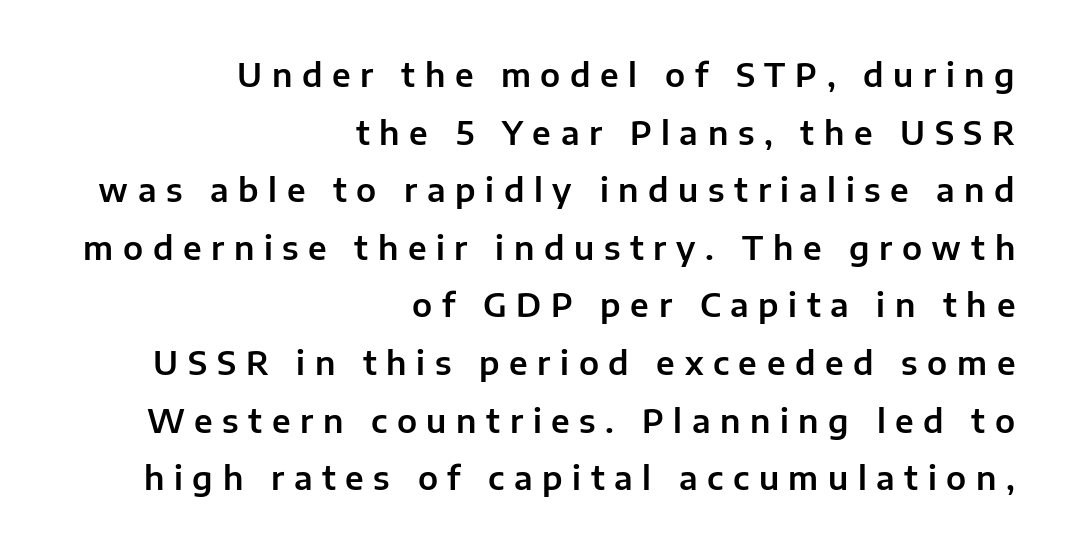
The image shows 32 px sans-serif type, upright; set right-aligned, line spacing 1.8x, unusually wide letter spacing (+0.3 em), not underlined; low stroke contrast and a medium x-height.
